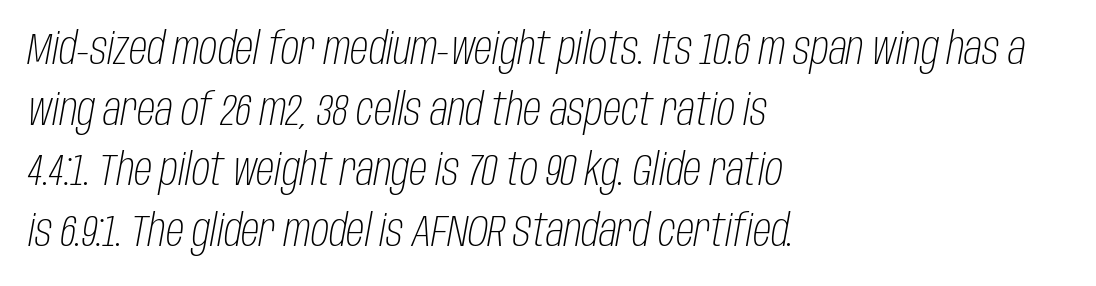
Q: Is the text bold? A: No.
Q: Is the text italic (slanted)? A: Yes, it leans right by about 10 degrees.
Q: Is the text underlined? A: No.
Q: How is the paragraph aligned? A: Left-aligned.
Q: Is the spacing between letters normal or unusually wide? A: Normal.
Q: Is the spacing between lines tight, normal or loose? A: Normal.
Q: Width (condensed, normal, or wide)? A: Condensed.
Q: Stroke contrast? A: Low.
Q: x-height? A: Large.
Q: Monospaced? A: No.
